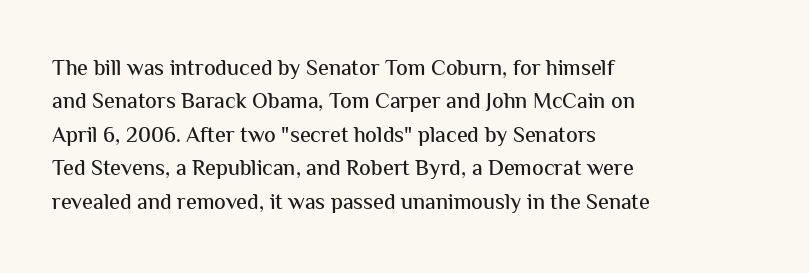
{"italic": "no", "underline": "no", "align": "left", "line_spacing": "normal", "line_spacing_ratio": 1.52, "letter_spacing": "normal", "letter_spacing_em": 0.0, "glyph_px": 22}
